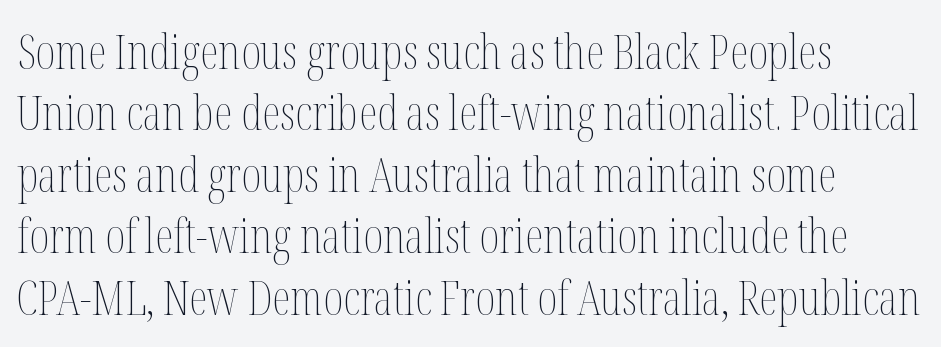
{"italic": "no", "bold": "no", "weight": "thin", "width": "condensed", "stroke_contrast": "medium", "x_height": "medium", "monospaced": "no", "underline": "no", "align": "left", "line_spacing": "normal", "line_spacing_ratio": 1.28, "letter_spacing": "normal", "letter_spacing_em": 0.0, "glyph_px": 48}
